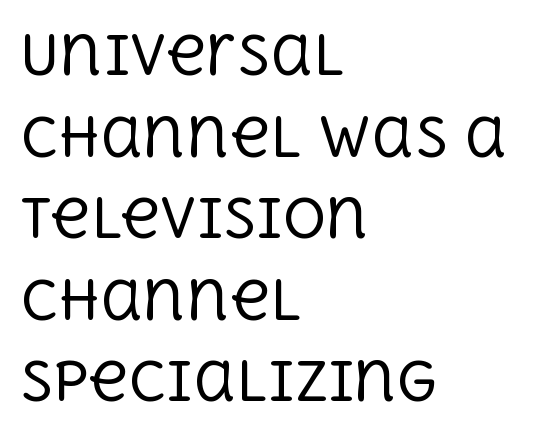
Q: Is the text bold? A: No.
Q: Is the text italic (slanted)? A: No, it is upright.
Q: Is the typeface a serif or a sans-serif typeface? A: Serif.
Q: Is the text underlined? A: No.
Q: How is the paragraph aligned? A: Left-aligned.
Q: Is the spacing between letters normal or unusually wide? A: Normal.
Q: Is the spacing between lines tight, normal or loose? A: Normal.
Q: Width (condensed, normal, or wide)? A: Normal.
Q: x-height? A: Large.
Q: Monospaced? A: No.
